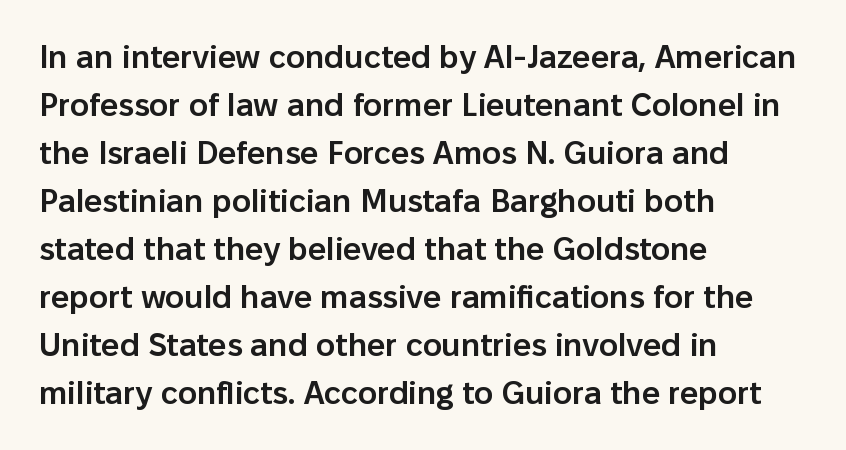
No word sits above an underline. The font's upright variant was chosen for this text. The paragraph shown leans on its left margin. Slightly chunky letters — semibold, I'd say, not full bold.
